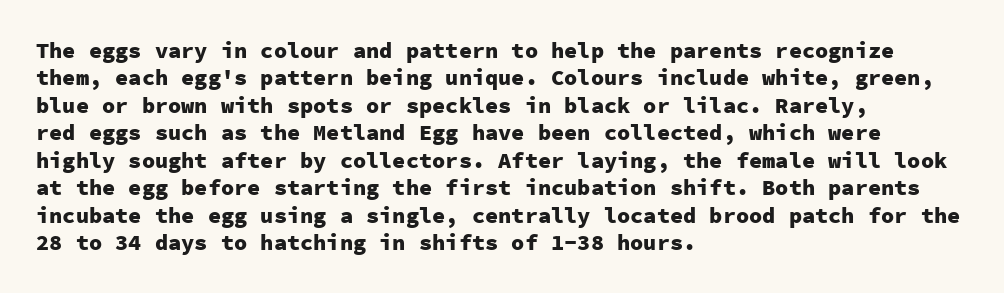
{"italic": "no", "bold": "yes", "underline": "no", "align": "left", "line_spacing": "normal", "line_spacing_ratio": 1.25, "letter_spacing": "normal", "letter_spacing_em": 0.0, "glyph_px": 22}
